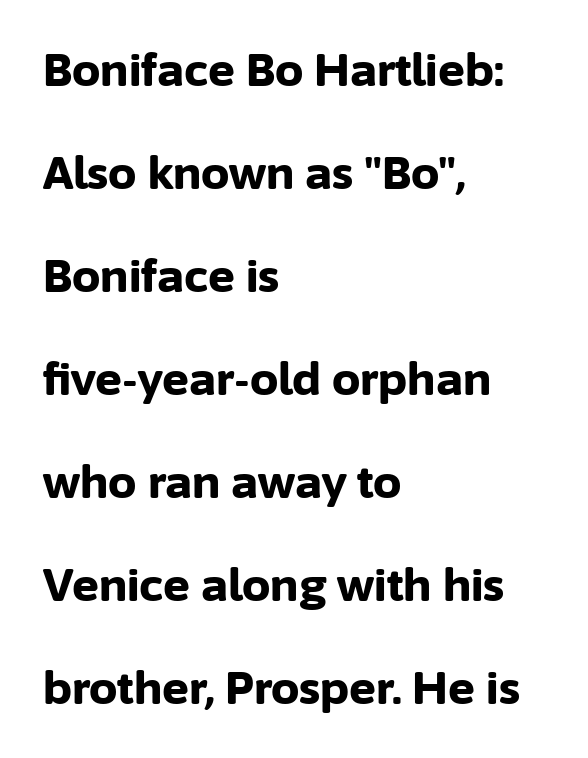
{"serif": "no", "italic": "no", "bold": "yes", "weight": "bold", "width": "normal", "stroke_contrast": "low", "x_height": "medium", "monospaced": "no", "underline": "no", "align": "left", "line_spacing": "loose", "line_spacing_ratio": 2.29, "letter_spacing": "normal", "letter_spacing_em": 0.0, "glyph_px": 45}
